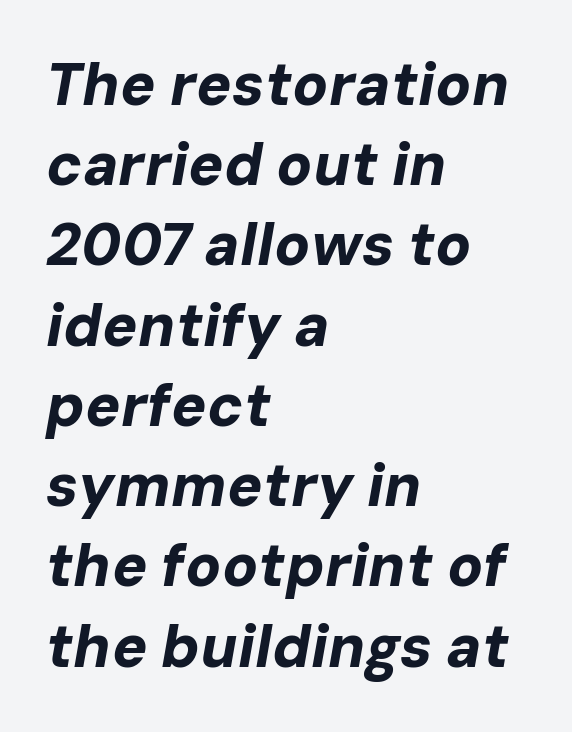
The image shows 59 px bold type, italic (leaning right); set left-aligned, normal line spacing (1.36x), normal letter spacing, not underlined; low stroke contrast and a medium x-height.
